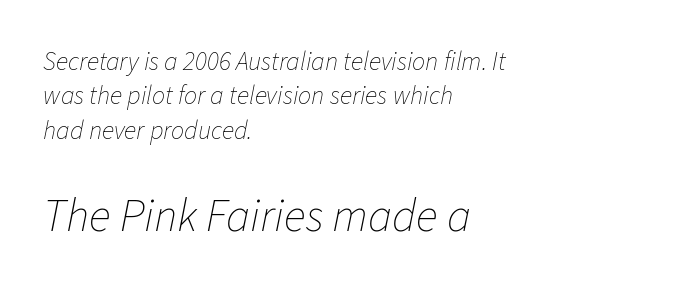
The image shows 46 px thin type, italic (leaning right); set left-aligned, normal line spacing (1.32x), normal letter spacing, not underlined; the second (bottom) block is 1.77x larger; low stroke contrast and a medium x-height.
